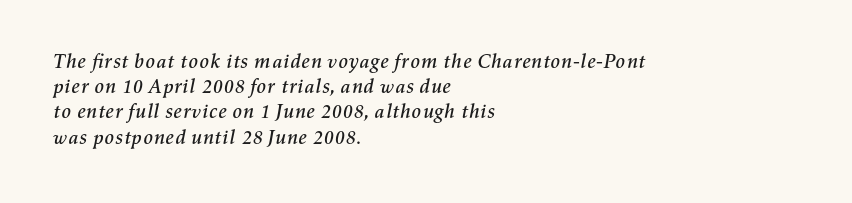
{"italic": "yes", "lean": "right", "slant_degrees": 11, "underline": "no", "align": "left", "line_spacing": "normal", "line_spacing_ratio": 1.26, "letter_spacing": "normal", "letter_spacing_em": 0.0, "glyph_px": 20}
